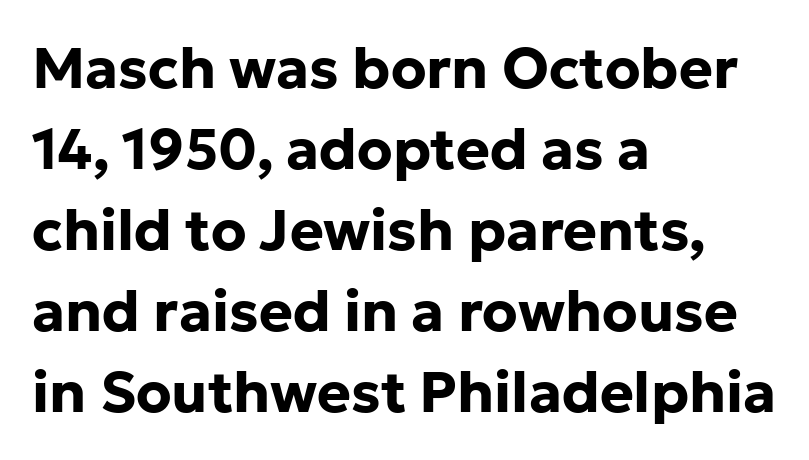
Q: Is the text bold? A: Yes.
Q: Is the text italic (slanted)? A: No, it is upright.
Q: Is the typeface a serif or a sans-serif typeface? A: Sans-serif.
Q: Is the text underlined? A: No.
Q: How is the paragraph aligned? A: Left-aligned.
Q: Is the spacing between letters normal or unusually wide? A: Normal.
Q: Is the spacing between lines tight, normal or loose? A: Normal.
Q: Width (condensed, normal, or wide)? A: Normal.
Q: Stroke contrast? A: Low.
Q: x-height? A: Medium.
Q: Monospaced? A: No.
